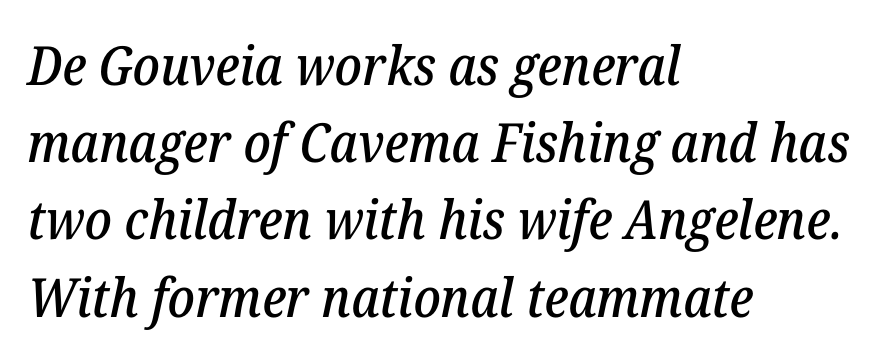
Q: Is the text italic (slanted)? A: Yes, it leans right by about 12 degrees.
Q: Is the typeface a serif or a sans-serif typeface? A: Serif.
Q: Is the text underlined? A: No.
Q: How is the paragraph aligned? A: Left-aligned.
Q: Is the spacing between letters normal or unusually wide? A: Normal.
Q: Is the spacing between lines tight, normal or loose? A: Normal.
Q: Width (condensed, normal, or wide)? A: Normal.
Q: Stroke contrast? A: Low.
Q: x-height? A: Medium.
Q: Monospaced? A: No.
